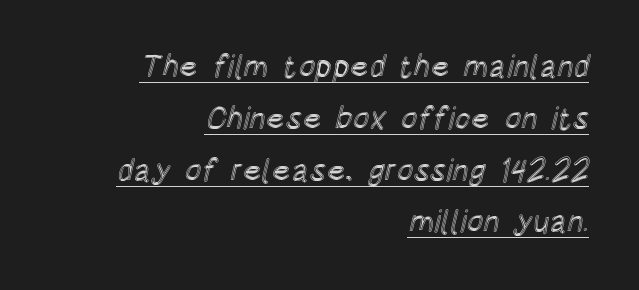
The image shows 31 px condensed type; set right-aligned, normal line spacing (1.67x), normal letter spacing, underlined; a large x-height.
